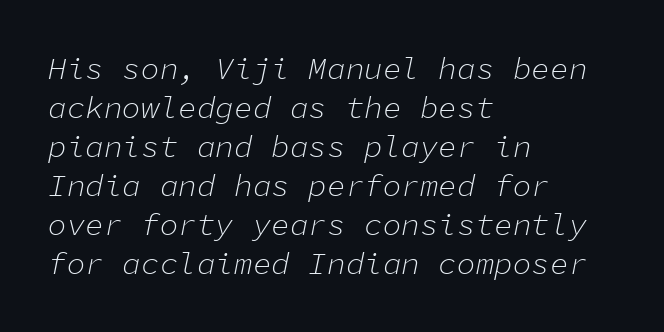
Each row of text sits above clean, open space. Is this a fixed-width face? Yes — each glyph sits in an identical cell. Each stroke keeps to a modest, everyday thickness or less. Short and long lines alike share a common starting point at left. Each word holds together tightly as a unit, with standard inter-letter gaps.
